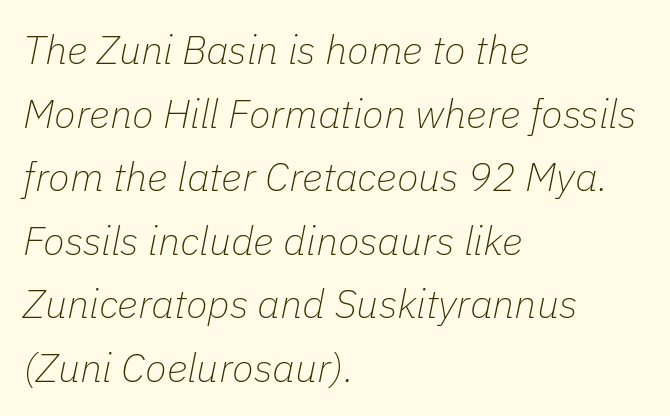
{"italic": "yes", "lean": "right", "slant_degrees": 11, "bold": "no", "weight": "thin", "width": "normal", "stroke_contrast": "low", "x_height": "medium", "monospaced": "no", "underline": "no", "align": "left", "line_spacing": "normal", "line_spacing_ratio": 1.59, "letter_spacing": "normal", "letter_spacing_em": 0.0, "glyph_px": 40}
